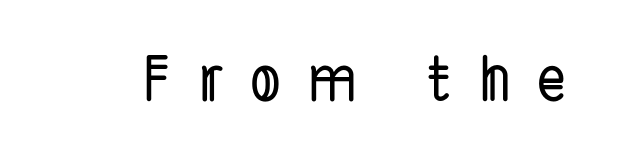
The image shows 61 px condensed sans-serif type; set unusually wide letter spacing (+0.44 em), not underlined; low stroke contrast and a medium x-height.
